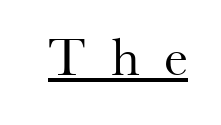
{"serif": "yes", "italic": "no", "bold": "no", "weight": "regular", "width": "normal", "stroke_contrast": "medium", "x_height": "small", "monospaced": "no", "underline": "yes", "letter_spacing": "wide", "letter_spacing_em": 0.45, "glyph_px": 55}
